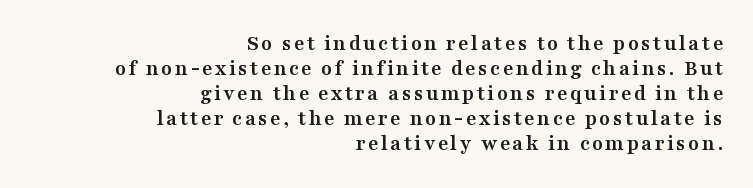
These lines are set flush right with a ragged left edge. Type without underlining. When letters stand straight like this, we call the style roman or upright. Bold? Absolutely — the strokes are thick and heavy. Horizontal bands of white between lines are thin slivers.
